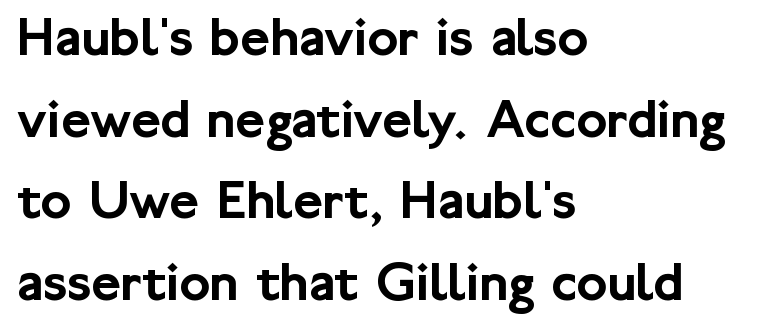
The image shows 57 px sans-serif type, upright; set left-aligned, normal line spacing (1.43x), normal letter spacing, not underlined; low stroke contrast and a medium x-height.
